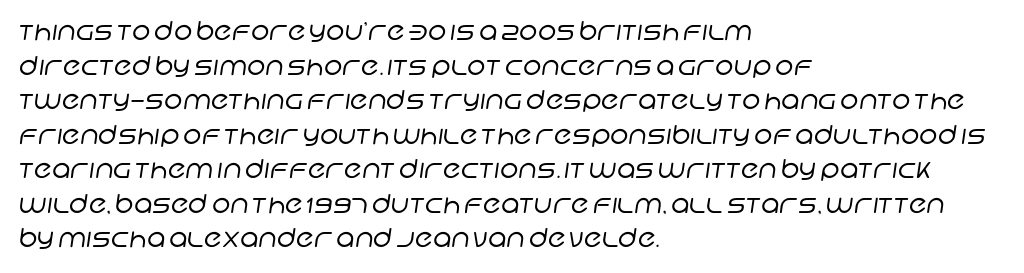
The image shows 26 px text type; set left-aligned, normal line spacing (1.33x), normal letter spacing, not underlined.
